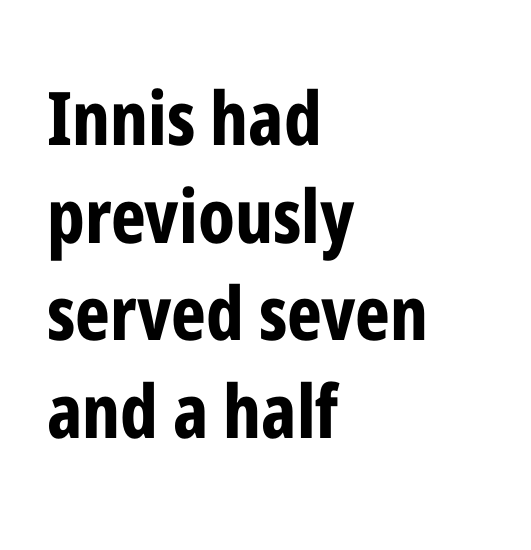
{"serif": "no", "italic": "no", "bold": "yes", "weight": "bold", "width": "condensed", "stroke_contrast": "low", "x_height": "medium", "monospaced": "no", "underline": "no", "align": "left", "line_spacing": "normal", "line_spacing_ratio": 1.32, "letter_spacing": "normal", "letter_spacing_em": 0.0, "glyph_px": 74}
